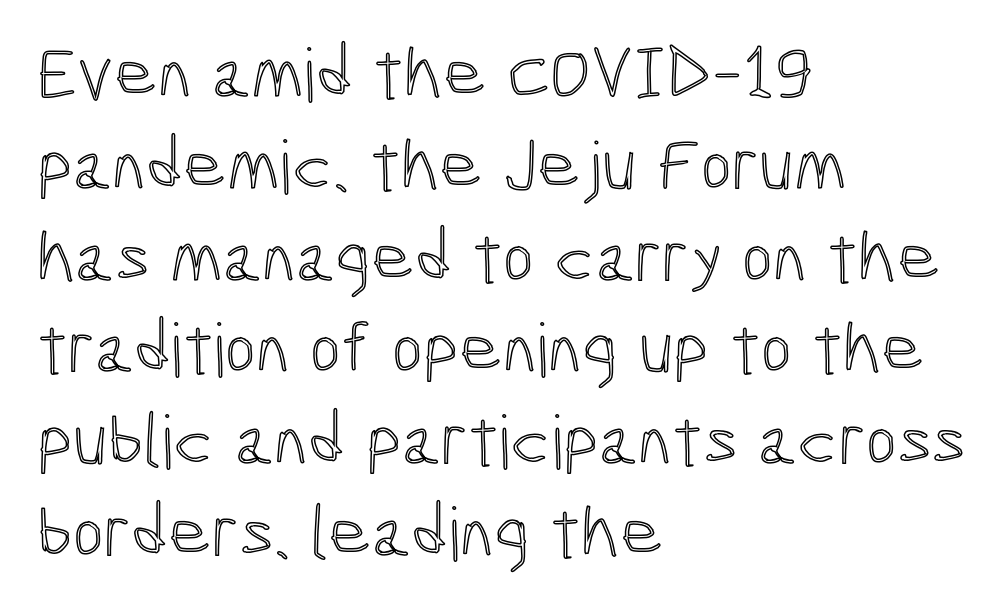
The image shows 74 px condensed type, upright; set left-aligned, line spacing 1.24x, normal letter spacing, not underlined; a medium x-height.
